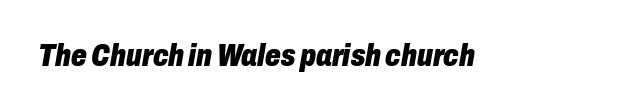
{"italic": "yes", "lean": "right", "slant_degrees": 10, "bold": "yes", "weight": "heavy", "width": "condensed", "stroke_contrast": "low", "x_height": "medium", "monospaced": "no", "underline": "no", "letter_spacing": "normal", "letter_spacing_em": 0.0, "glyph_px": 31}
